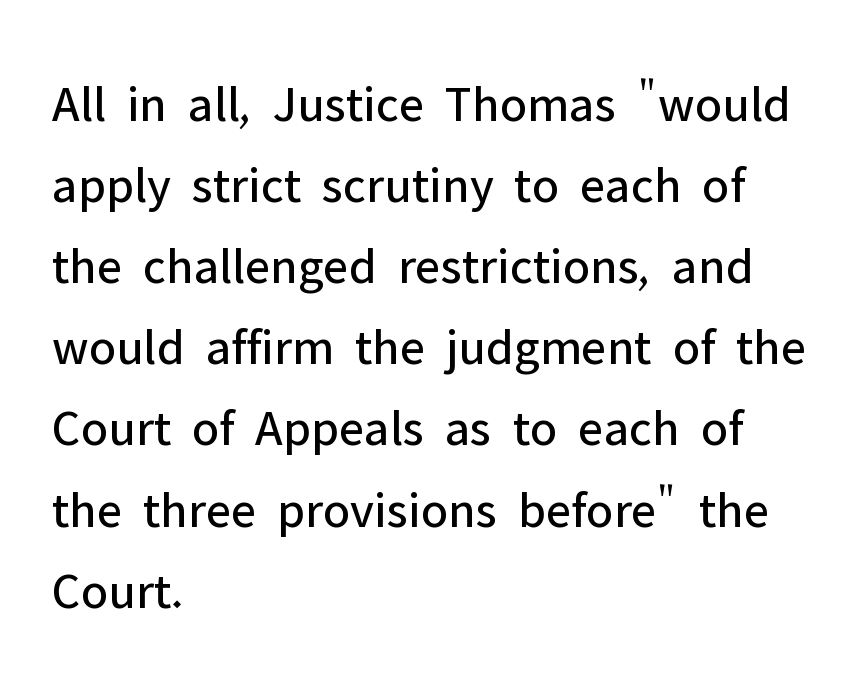
Q: Is the text bold? A: No.
Q: Is the text italic (slanted)? A: No, it is upright.
Q: Is the typeface a serif or a sans-serif typeface? A: Sans-serif.
Q: Is the text underlined? A: No.
Q: How is the paragraph aligned? A: Left-aligned.
Q: Is the spacing between letters normal or unusually wide? A: Normal.
Q: Is the spacing between lines tight, normal or loose? A: Normal.
Q: Width (condensed, normal, or wide)? A: Normal.
Q: Stroke contrast? A: Low.
Q: x-height? A: Medium.
Q: Monospaced? A: No.
